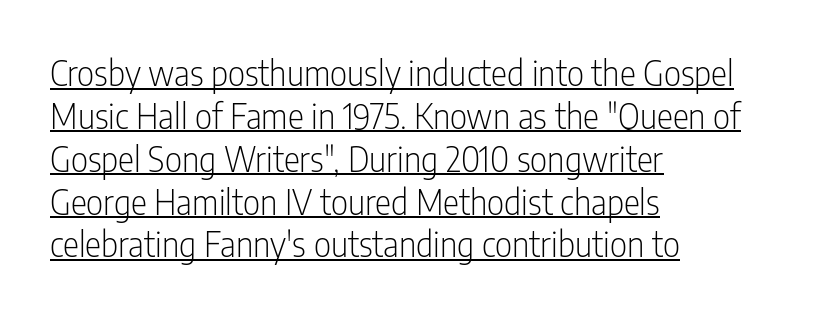
Q: Is the text bold? A: No.
Q: Is the text italic (slanted)? A: No, it is upright.
Q: Is the typeface a serif or a sans-serif typeface? A: Sans-serif.
Q: Is the text underlined? A: Yes.
Q: How is the paragraph aligned? A: Left-aligned.
Q: Is the spacing between letters normal or unusually wide? A: Normal.
Q: Is the spacing between lines tight, normal or loose? A: Normal.
Q: Width (condensed, normal, or wide)? A: Condensed.
Q: Stroke contrast? A: Low.
Q: x-height? A: Medium.
Q: Monospaced? A: No.
